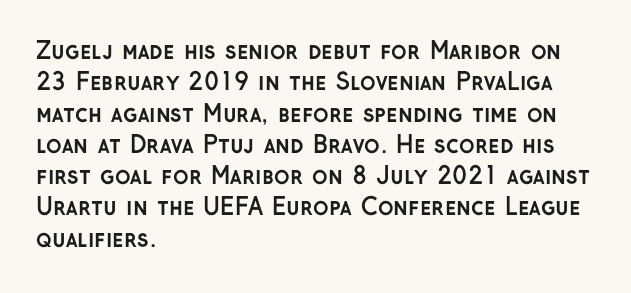
The image shows 23 px bold type, upright; set left-aligned, normal line spacing (1.36x), normal letter spacing, not underlined.
